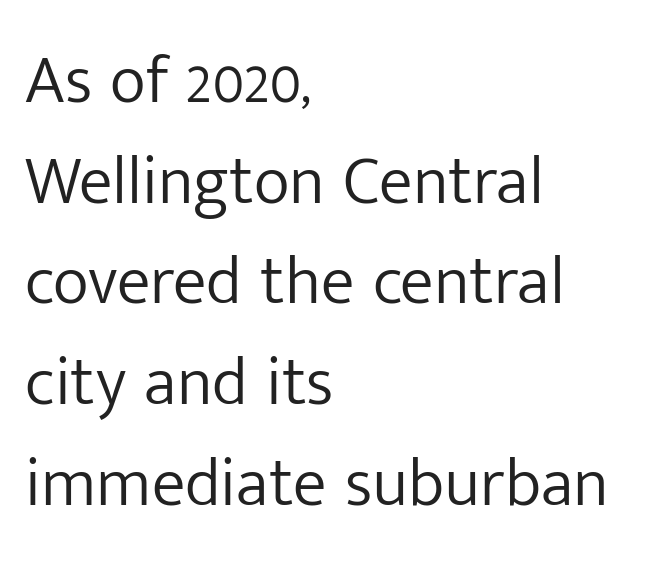
Q: Is the text bold? A: No.
Q: Is the text italic (slanted)? A: No, it is upright.
Q: Is the typeface a serif or a sans-serif typeface? A: Sans-serif.
Q: Is the text underlined? A: No.
Q: How is the paragraph aligned? A: Left-aligned.
Q: Is the spacing between letters normal or unusually wide? A: Normal.
Q: Is the spacing between lines tight, normal or loose? A: Normal.
Q: Width (condensed, normal, or wide)? A: Normal.
Q: Stroke contrast? A: Low.
Q: x-height? A: Medium.
Q: Monospaced? A: No.
